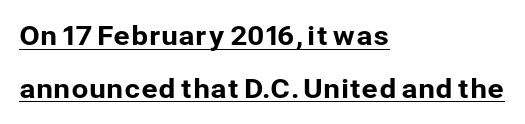
Successive baselines arrive slowly, with a big drop between each. Caption: standard tracking, unaltered. Does the copy run flush right? No — it runs flush left. The lettering stays uniformly vertical, giving the passage a roman look. The face used here appears with an underline applied.
